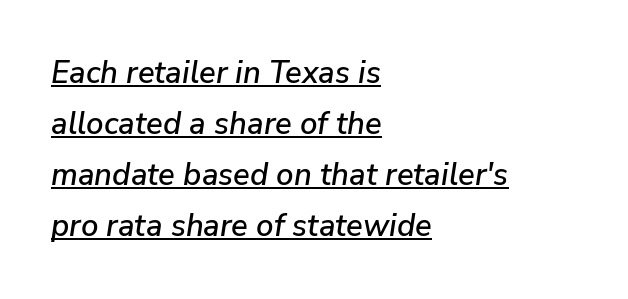
{"italic": "yes", "lean": "right", "slant_degrees": 9, "width": "normal", "stroke_contrast": "low", "x_height": "medium", "monospaced": "no", "underline": "yes", "align": "left", "line_spacing": "normal", "line_spacing_ratio": 1.65, "letter_spacing": "normal", "letter_spacing_em": 0.0, "glyph_px": 31}
